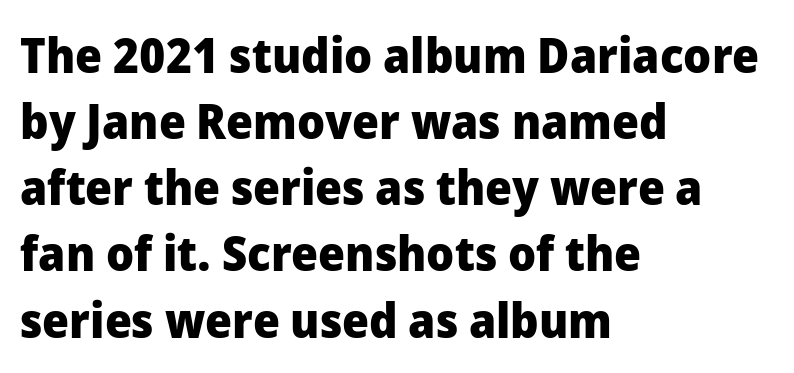
The image shows 49 px heavy sans-serif type, upright; set left-aligned, normal line spacing (1.35x), normal letter spacing, not underlined; low stroke contrast and a medium x-height.
